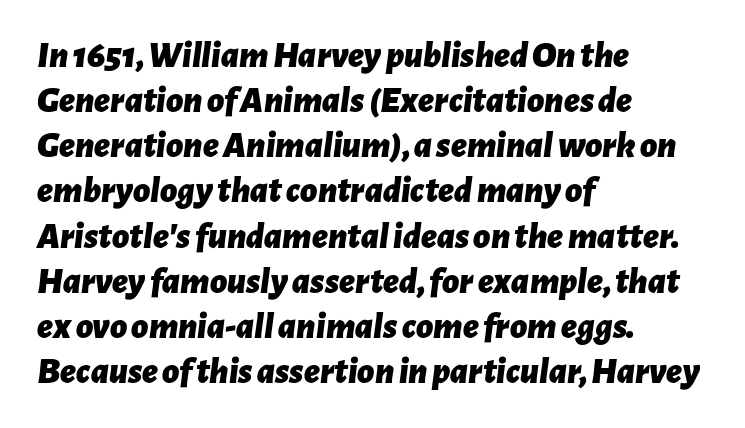
{"italic": "yes", "lean": "right", "slant_degrees": 7, "bold": "yes", "weight": "bold", "width": "normal", "stroke_contrast": "low", "x_height": "medium", "monospaced": "no", "underline": "no", "align": "left", "line_spacing_ratio": 1.22, "letter_spacing": "normal", "letter_spacing_em": 0.0, "glyph_px": 37}
